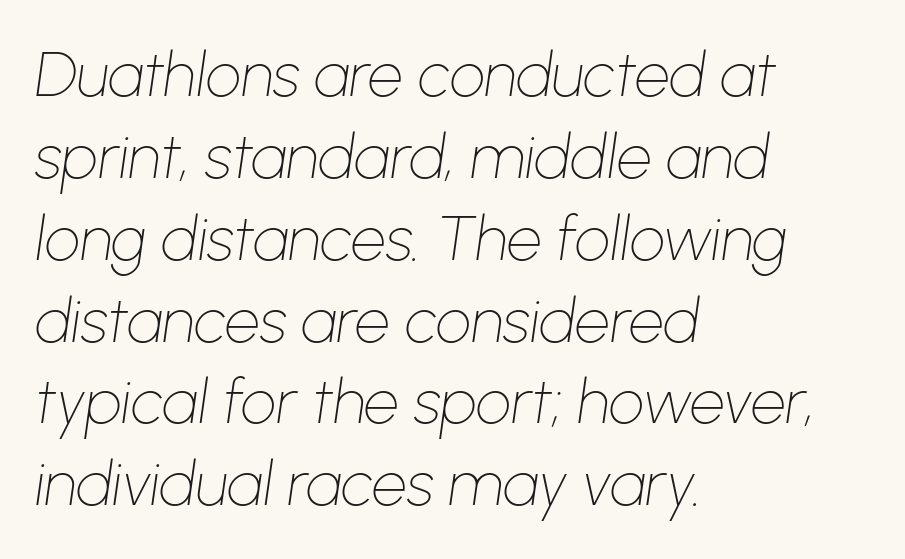
The rendering keeps characters at their native spacing. Glance below the letters and you will spot only blank space. The passage shown is typed in a proportional face where columns would drift. Vertical spacing — default. Rendered with sloped, italic letterforms. The lines are quadded left.
